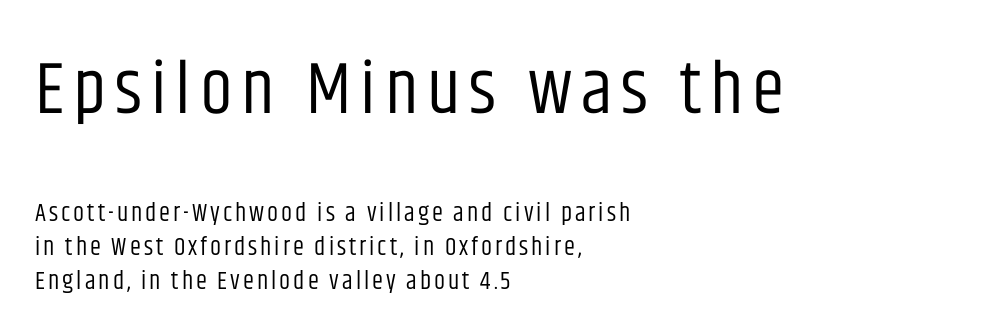
Q: Is the text bold? A: No.
Q: Is the text italic (slanted)? A: No, it is upright.
Q: Is the typeface a serif or a sans-serif typeface? A: Sans-serif.
Q: Is the text underlined? A: No.
Q: How is the paragraph aligned? A: Left-aligned.
Q: Is the spacing between lines tight, normal or loose? A: Normal.
Q: Which block of text is set in a larger size, the first (top) or the second (bottom)? A: The first (top) one.
Q: Width (condensed, normal, or wide)? A: Condensed.
Q: Stroke contrast? A: Low.
Q: x-height? A: Large.
Q: Monospaced? A: No.
